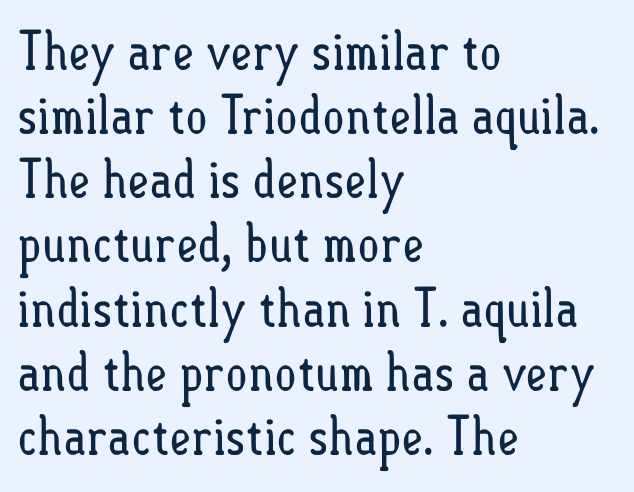
Short note: letters normally spaced. This sample has the flowing, uneven cadence of proportional lettering. Rule under the text: the space is simply empty. Horizontally, the lines are justified to the leading edge only. A typesetter would mark this as roman, not italic.
